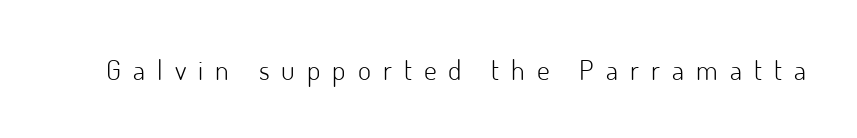
Q: Is the text bold? A: No.
Q: Is the text italic (slanted)? A: No, it is upright.
Q: Is the typeface a serif or a sans-serif typeface? A: Sans-serif.
Q: Is the text underlined? A: No.
Q: Is the spacing between letters normal or unusually wide? A: Unusually wide.
Q: Width (condensed, normal, or wide)? A: Normal.
Q: Stroke contrast? A: Low.
Q: x-height? A: Small.
Q: Monospaced? A: No.
